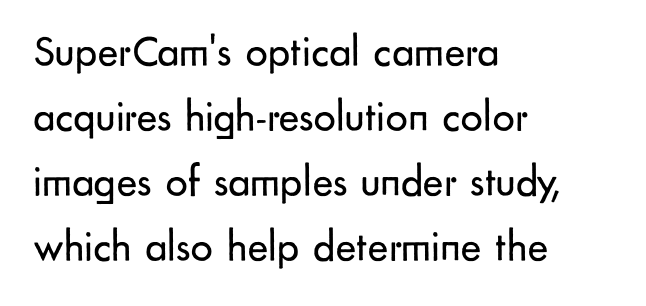
Spacing verdict: proportional, widths tailored to each character. This is roman type, the default non-slanted kind. No heavy texture on the line: the type isn't bold. Only glyphs here, with clear space below each row.
